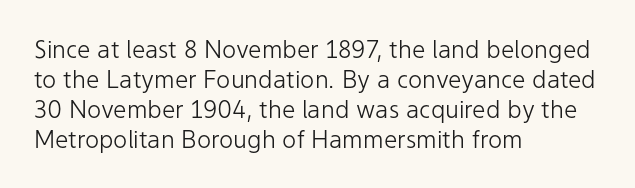
The image shows 24 px text type, upright; set left-aligned, normal line spacing (1.25x), normal letter spacing, not underlined.
